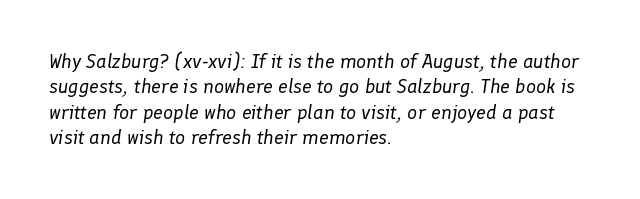
Glance below the letters and you will spot only blank space. Caption: standard tracking, unaltered. No extra ink here — the face is not bold. This block has exactly the height ordinary leading produces. Observe the lean: these are italic letterforms.
